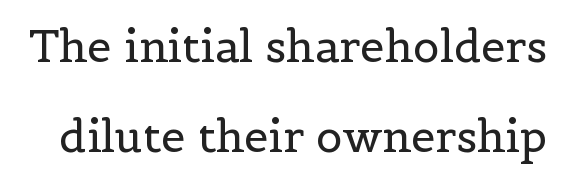
These lines were composed using upright roman letters. Leading: increased. The letters advance in unequal steps, a hallmark of proportional type. Is the type heavy? It reads as light-to-regular instead.
